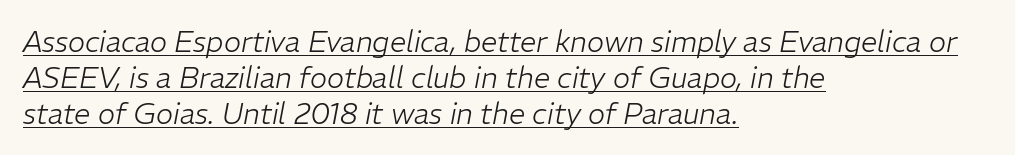
The image shows 29 px light type, italic (leaning right); set left-aligned, line spacing 1.24x, normal letter spacing, underlined; low stroke contrast and a medium x-height.
